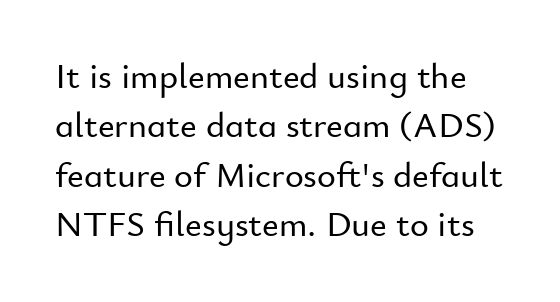
The font's upright variant was chosen for this text. Each new line begins a customary step beneath the previous one. A typesetter would call this proportional, since set widths differ per character. Each row of text sits above clean, open space.
